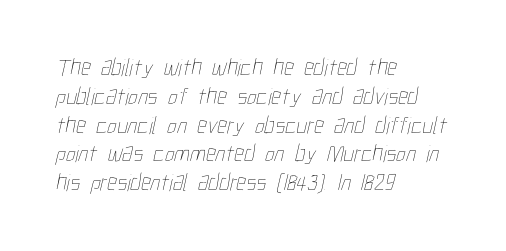
Caption: standard tracking, unaltered. Honestly, there is no underline to notice here at all. Where is the straight margin? On the left. The font is comparable to plain body text, perhaps lighter.
